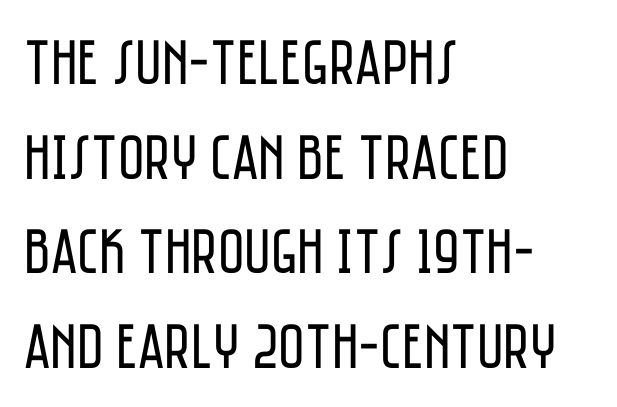
The image shows 64 px regular-weight, condensed sans-serif type, upright; set left-aligned, normal line spacing (1.48x), normal letter spacing, not underlined; low stroke contrast and a large x-height.
